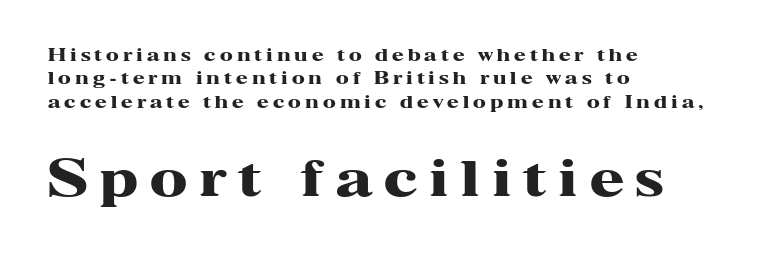
{"serif": "yes", "italic": "no", "bold": "yes", "weight": "heavy", "width": "wide", "stroke_contrast": "high", "x_height": "medium", "monospaced": "no", "underline": "no", "align": "left", "line_spacing": "normal", "line_spacing_ratio": 1.37, "letter_spacing": "wide", "letter_spacing_em": 0.24, "larger_block": "second", "size_ratio": 2.94, "glyph_px": 50}
